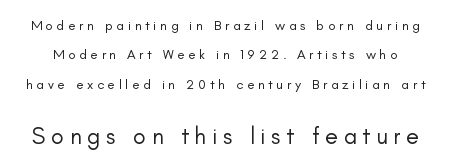
{"italic": "no", "bold": "no", "underline": "no", "line_spacing": "loose", "line_spacing_ratio": 2.09, "letter_spacing": "wide", "letter_spacing_em": 0.25, "larger_block": "second", "size_ratio": 1.64, "glyph_px": 23}
